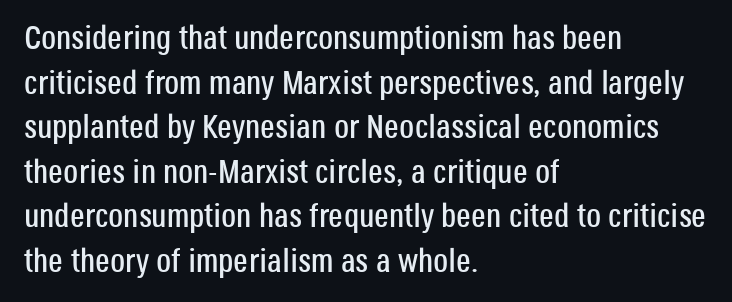
The image shows 33 px condensed sans-serif type, upright; set left-aligned, normal line spacing (1.35x), normal letter spacing, not underlined; low stroke contrast and a large x-height.
